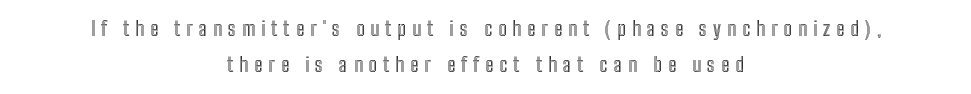
Q: Is the text italic (slanted)? A: No, it is upright.
Q: Is the text underlined? A: No.
Q: How is the paragraph aligned? A: Centered.
Q: Is the spacing between letters normal or unusually wide? A: Unusually wide.
